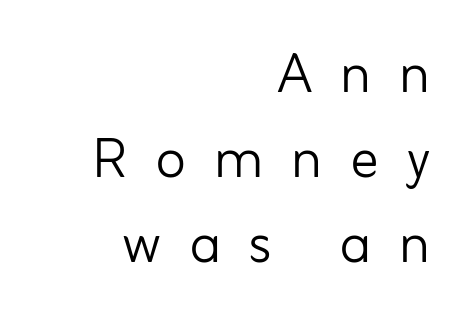
The image shows 71 px light sans-serif type, upright; set right-aligned, line spacing 1.2x, unusually wide letter spacing (+0.39 em), not underlined; low stroke contrast and a small x-height.
